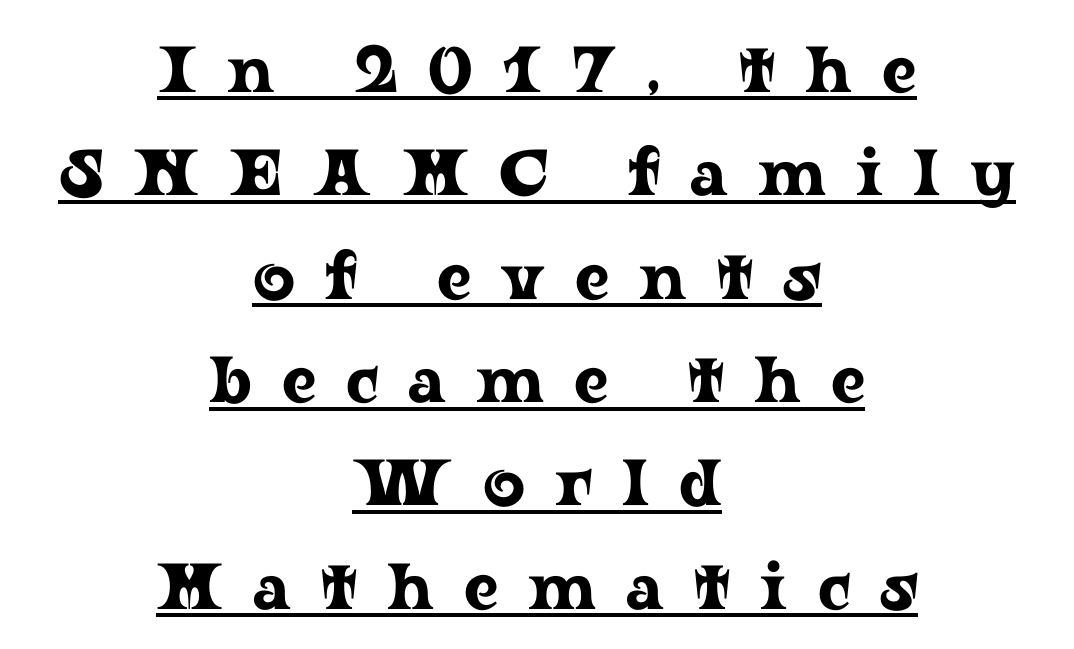
Character widths vary here, with narrow letters taking less room than wide ones. The rows are spaced the way most documents space them. It's the straight-up-and-down kind of type. A student would call this center alignment; a typographer would say set centered. The rendering inserts visible extra space after every character. Check where the strokes stop: tiny serifs finish them off.
